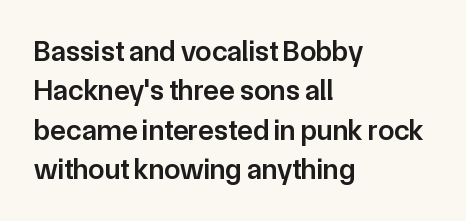
{"serif": "no", "italic": "no", "bold": "semi", "weight": "semibold", "width": "normal", "stroke_contrast": "low", "x_height": "medium", "monospaced": "no", "underline": "no", "align": "left", "line_spacing": "normal", "line_spacing_ratio": 1.36, "letter_spacing": "normal", "letter_spacing_em": 0.0, "glyph_px": 29}
